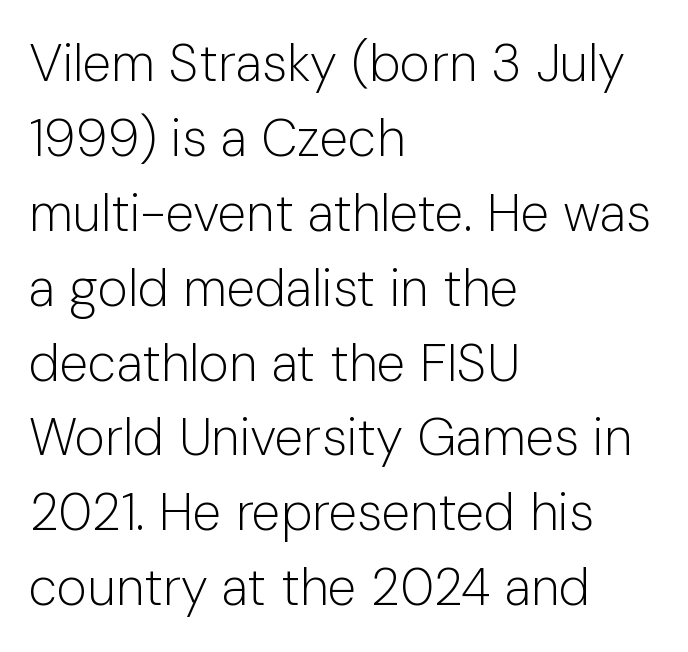
{"serif": "no", "italic": "no", "bold": "no", "weight": "light", "width": "normal", "stroke_contrast": "low", "x_height": "medium", "monospaced": "no", "underline": "no", "align": "left", "line_spacing": "normal", "line_spacing_ratio": 1.44, "letter_spacing": "normal", "letter_spacing_em": 0.0, "glyph_px": 52}
